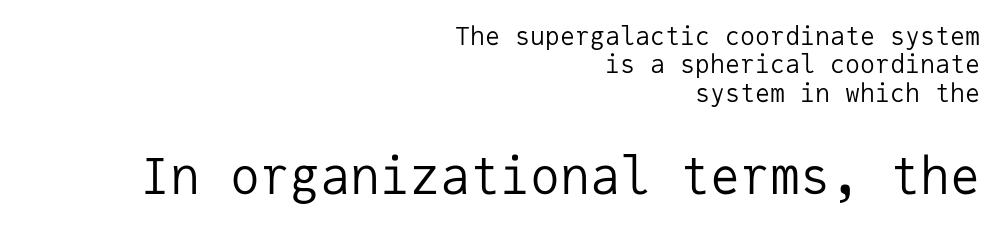
{"serif": "no", "italic": "no", "bold": "no", "weight": "regular", "width": "normal", "stroke_contrast": "low", "x_height": "medium", "monospaced": "yes", "underline": "no", "align": "right", "line_spacing": "tight", "line_spacing_ratio": 1.14, "letter_spacing": "normal", "letter_spacing_em": 0.0, "larger_block": "second", "size_ratio": 2.0, "glyph_px": 50}
